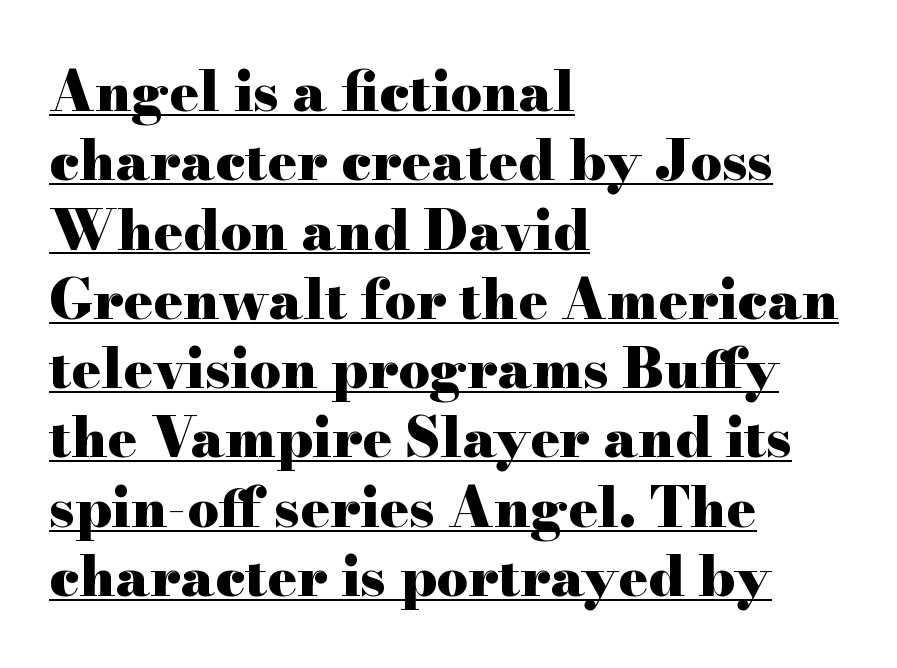
The image shows 55 px heavy, wide serif type, upright; set left-aligned, normal line spacing (1.26x), normal letter spacing, underlined; high stroke contrast and a small x-height.
